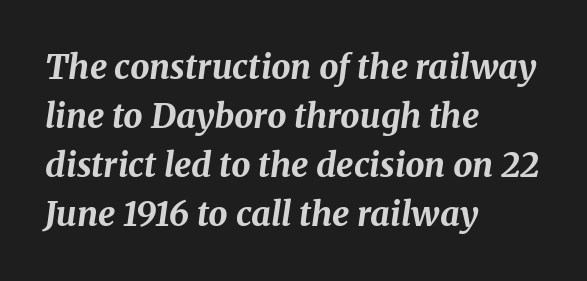
The typesetter chose a ragged-right arrangement here. The vertical gap from one line to the next is medium. You could call the tracking neutral — neither tight nor loose. The passage shown is emphatically bold. The passage shown is typed in a proportional face where columns would drift.
